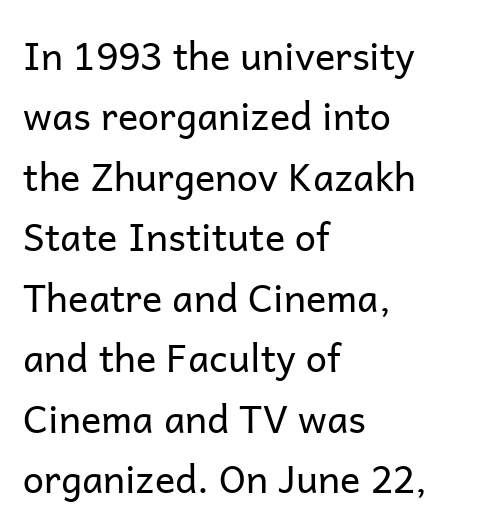
{"serif": "no", "italic": "no", "bold": "no", "weight": "regular", "width": "normal", "stroke_contrast": "low", "x_height": "medium", "monospaced": "no", "underline": "no", "align": "left", "line_spacing": "normal", "line_spacing_ratio": 1.59, "letter_spacing": "normal", "letter_spacing_em": 0.0, "glyph_px": 38}
